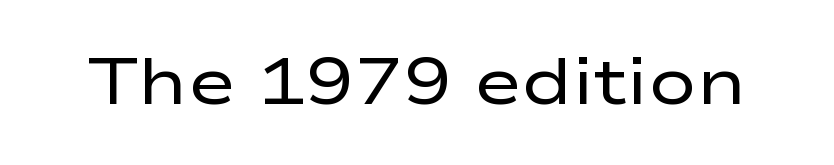
The letters stand upright; this is a roman face. Between one letter and the next there's only the usual sliver of space. Beneath every word, the page is bare. The passage shown is typeset with a sans-serif family. Is the stroke heavy? The answer is a plain regular-or-lighter. Proportional: the letters do not fall into vertical columns.
